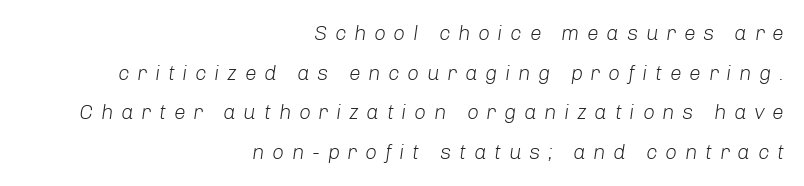
{"italic": "yes", "lean": "right", "slant_degrees": 8, "bold": "no", "underline": "no", "align": "right", "line_spacing_ratio": 1.89, "letter_spacing": "wide", "letter_spacing_em": 0.36, "glyph_px": 21}
